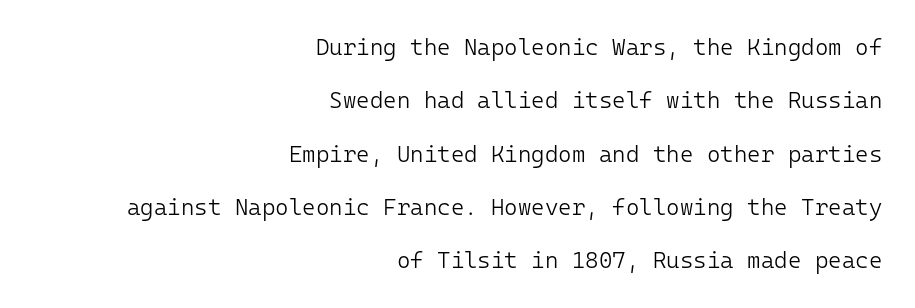
{"italic": "no", "bold": "no", "underline": "no", "align": "right", "line_spacing": "loose", "line_spacing_ratio": 2.32, "letter_spacing": "normal", "letter_spacing_em": 0.0, "glyph_px": 23}
